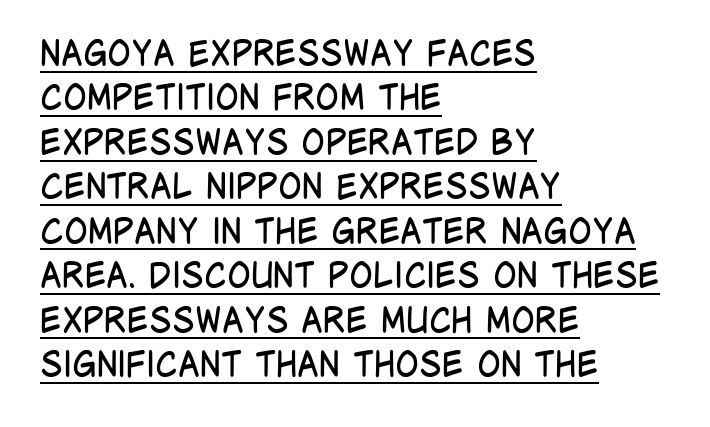
Q: Is the text bold? A: No.
Q: Is the text italic (slanted)? A: No, it is upright.
Q: Is the typeface a serif or a sans-serif typeface? A: Sans-serif.
Q: Is the text underlined? A: Yes.
Q: How is the paragraph aligned? A: Left-aligned.
Q: Is the spacing between letters normal or unusually wide? A: Normal.
Q: Is the spacing between lines tight, normal or loose? A: Normal.
Q: Width (condensed, normal, or wide)? A: Condensed.
Q: Stroke contrast? A: Low.
Q: x-height? A: Large.
Q: Monospaced? A: No.
